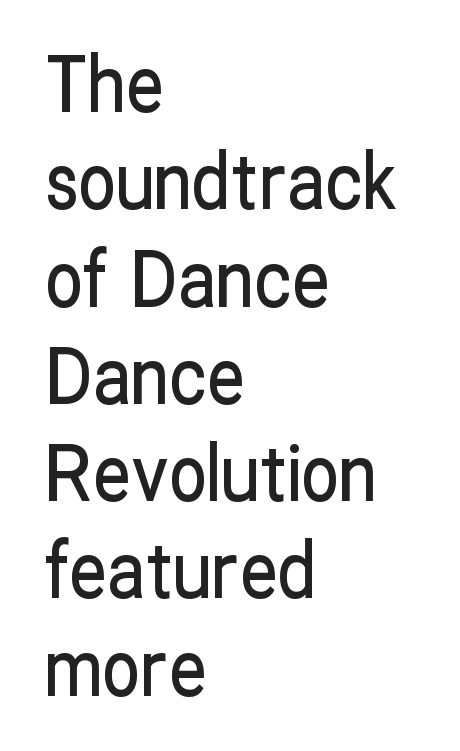
The image shows 76 px condensed sans-serif type, upright; set left-aligned, normal line spacing (1.28x), normal letter spacing, not underlined; low stroke contrast and a medium x-height.
